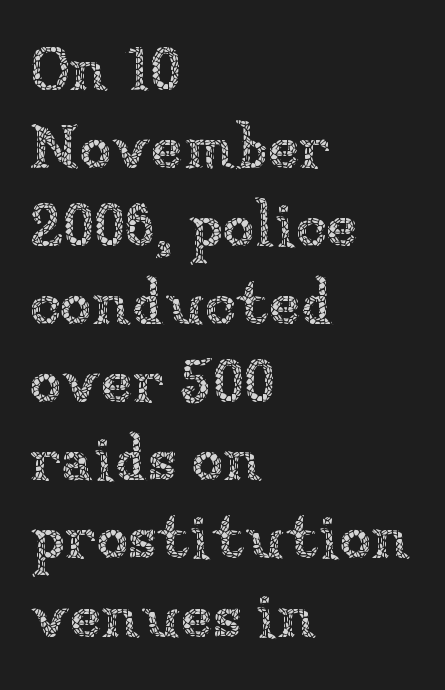
Q: Is the text bold? A: No.
Q: Is the text italic (slanted)? A: No, it is upright.
Q: Is the text underlined? A: No.
Q: How is the paragraph aligned? A: Left-aligned.
Q: Is the spacing between letters normal or unusually wide? A: Normal.
Q: Width (condensed, normal, or wide)? A: Normal.
Q: Stroke contrast? A: Low.
Q: x-height? A: Medium.
Q: Monospaced? A: No.
